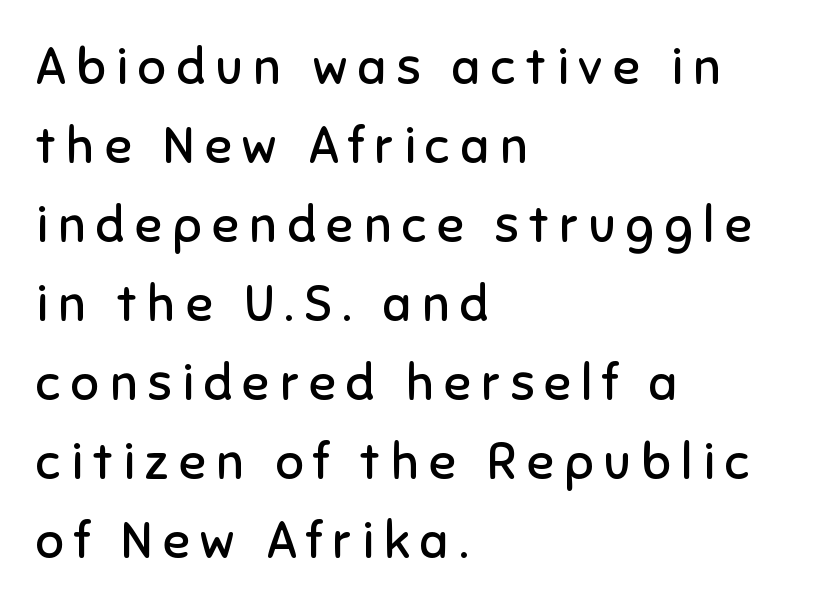
{"serif": "no", "italic": "no", "bold": "no", "weight": "regular", "width": "normal", "stroke_contrast": "low", "x_height": "medium", "monospaced": "no", "underline": "no", "align": "left", "line_spacing": "normal", "line_spacing_ratio": 1.58, "letter_spacing": "wide", "letter_spacing_em": 0.21, "glyph_px": 50}
